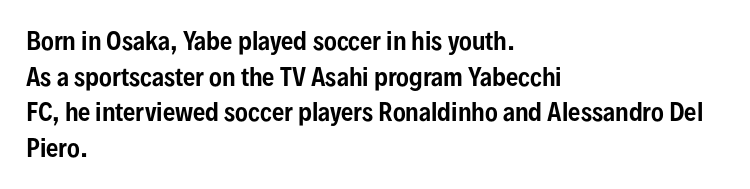
Q: Is the text italic (slanted)? A: No, it is upright.
Q: Is the text underlined? A: No.
Q: How is the paragraph aligned? A: Left-aligned.
Q: Is the spacing between letters normal or unusually wide? A: Normal.
Q: Is the spacing between lines tight, normal or loose? A: Normal.
